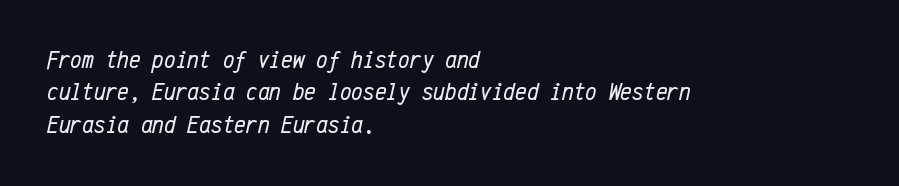
Tracking here is standard; glyphs follow each other at the usual distance. The passage shown is not bold in any degree. Interline gaps are of average width in this sample. It's the slanting kind of type. The lines in this sample share a left origin and differ only in where they stop. The foot of each line stays bare and open.
